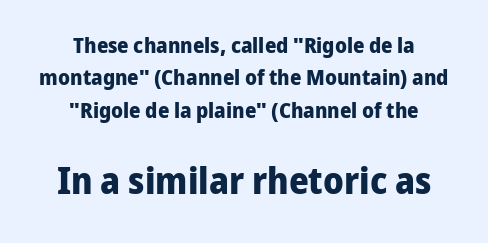
Q: Is the text bold? A: Yes.
Q: Is the text italic (slanted)? A: No, it is upright.
Q: Is the typeface a serif or a sans-serif typeface? A: Sans-serif.
Q: Is the text underlined? A: No.
Q: How is the paragraph aligned? A: Centered.
Q: Is the spacing between letters normal or unusually wide? A: Normal.
Q: Is the spacing between lines tight, normal or loose? A: Normal.
Q: Which block of text is set in a larger size, the first (top) or the second (bottom)? A: The second (bottom) one.
Q: Width (condensed, normal, or wide)? A: Normal.
Q: Stroke contrast? A: Low.
Q: x-height? A: Medium.
Q: Monospaced? A: No.
